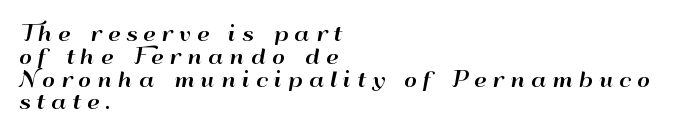
{"underline": "no", "align": "left", "line_spacing": "tight", "line_spacing_ratio": 1.14, "letter_spacing": "wide", "letter_spacing_em": 0.3, "glyph_px": 20}
